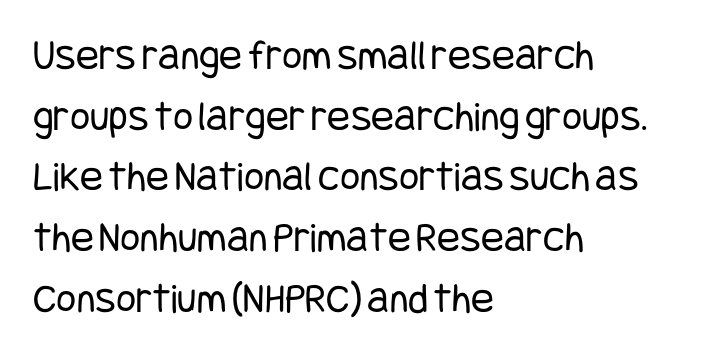
Q: Is the text bold? A: No.
Q: Is the text italic (slanted)? A: No, it is upright.
Q: Is the typeface a serif or a sans-serif typeface? A: Sans-serif.
Q: Is the text underlined? A: No.
Q: How is the paragraph aligned? A: Left-aligned.
Q: Is the spacing between letters normal or unusually wide? A: Normal.
Q: Is the spacing between lines tight, normal or loose? A: Normal.
Q: Width (condensed, normal, or wide)? A: Condensed.
Q: Stroke contrast? A: Low.
Q: x-height? A: Large.
